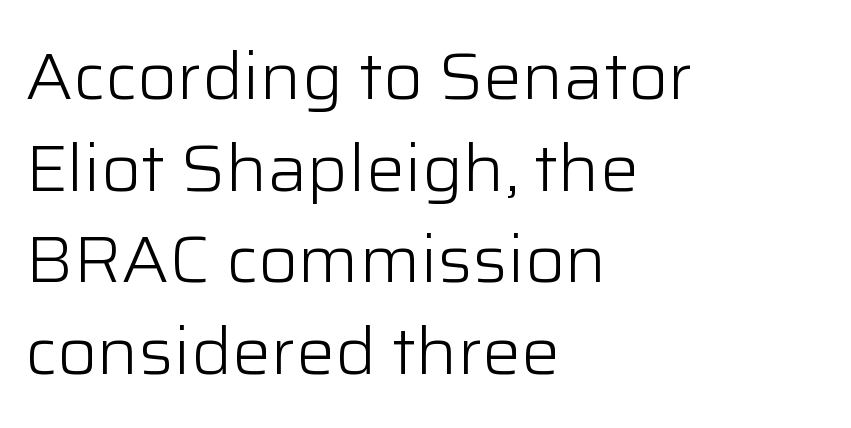
{"serif": "no", "italic": "no", "bold": "no", "weight": "light", "width": "normal", "stroke_contrast": "low", "x_height": "medium", "monospaced": "no", "underline": "no", "align": "left", "line_spacing": "normal", "line_spacing_ratio": 1.41, "letter_spacing": "normal", "letter_spacing_em": 0.0, "glyph_px": 65}
